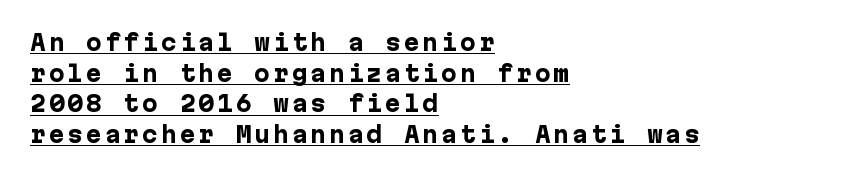
{"italic": "no", "bold": "yes", "underline": "yes", "align": "left", "line_spacing": "normal", "line_spacing_ratio": 1.46, "glyph_px": 21}
